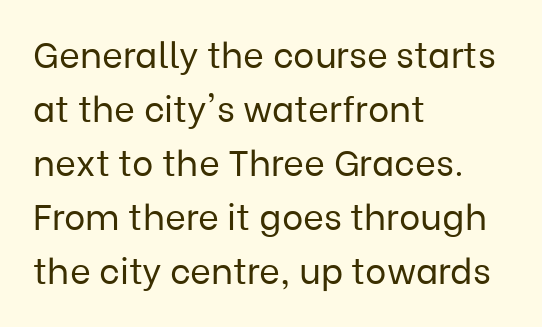
Type without underlining. The face looks like a standard text weight, possibly lighter. A sans-serif font was chosen for this passage. Whoever set this chose a conventional vertical rhythm.
